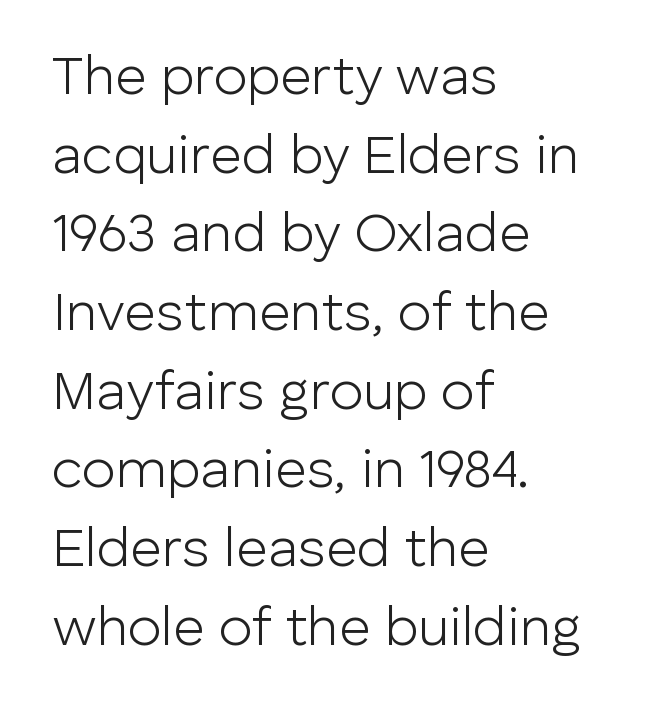
{"serif": "no", "italic": "no", "bold": "no", "weight": "light", "width": "normal", "stroke_contrast": "low", "x_height": "medium", "monospaced": "no", "underline": "no", "align": "left", "line_spacing": "normal", "line_spacing_ratio": 1.43, "letter_spacing": "normal", "letter_spacing_em": 0.0, "glyph_px": 55}
